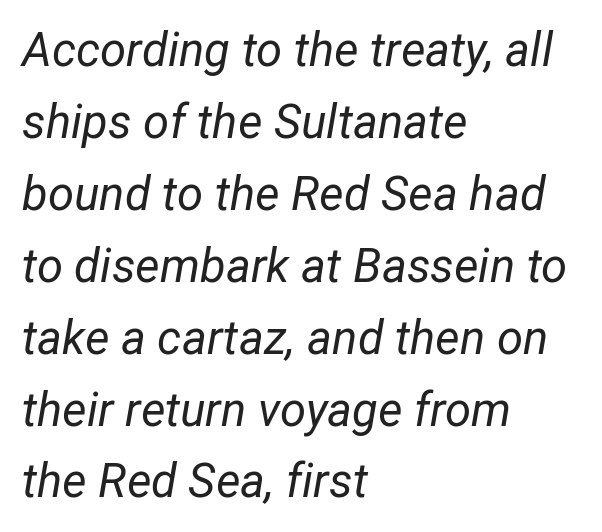
Q: Is the text bold? A: No.
Q: Is the text italic (slanted)? A: Yes, it leans right by about 12 degrees.
Q: Is the text underlined? A: No.
Q: How is the paragraph aligned? A: Left-aligned.
Q: Is the spacing between letters normal or unusually wide? A: Normal.
Q: Is the spacing between lines tight, normal or loose? A: Normal.
Q: Width (condensed, normal, or wide)? A: Normal.
Q: Stroke contrast? A: Low.
Q: x-height? A: Medium.
Q: Monospaced? A: No.
